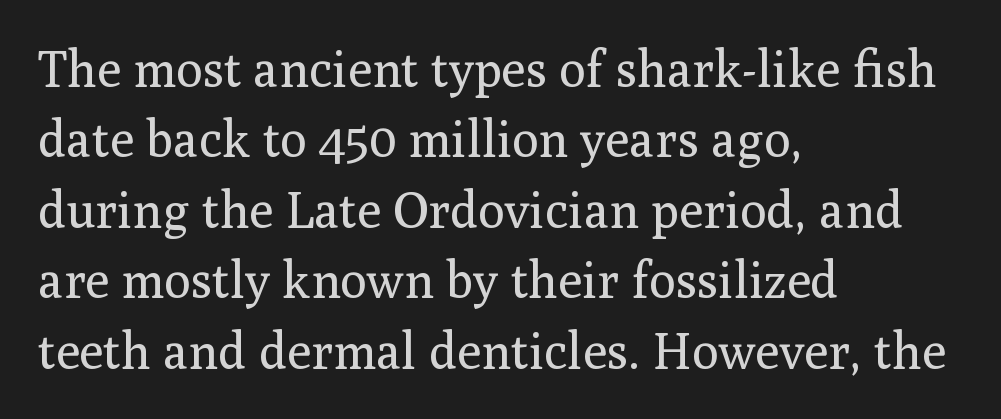
The image shows 50 px regular-weight serif type, upright; set left-aligned, normal line spacing (1.41x), normal letter spacing, not underlined; medium stroke contrast and a medium x-height.
